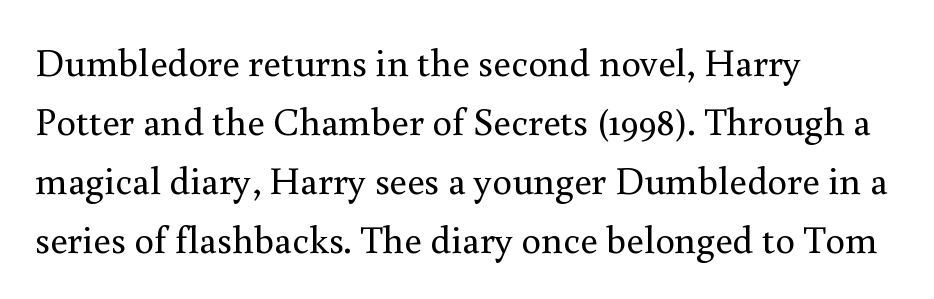
Q: Is the text bold? A: No.
Q: Is the text italic (slanted)? A: No, it is upright.
Q: Is the typeface a serif or a sans-serif typeface? A: Serif.
Q: Is the text underlined? A: No.
Q: How is the paragraph aligned? A: Left-aligned.
Q: Is the spacing between letters normal or unusually wide? A: Normal.
Q: Is the spacing between lines tight, normal or loose? A: Normal.
Q: Width (condensed, normal, or wide)? A: Normal.
Q: Stroke contrast? A: Medium.
Q: x-height? A: Small.
Q: Monospaced? A: No.
